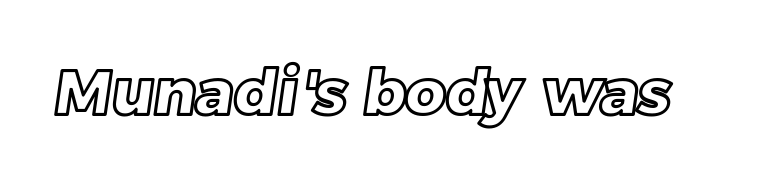
The image shows 63 px text type; set normal letter spacing, not underlined; a large x-height.
